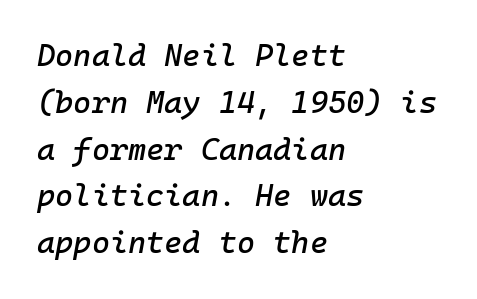
The image shows 31 px text type, italic (leaning right), monospaced; set left-aligned, normal line spacing (1.51x), normal letter spacing, not underlined; low stroke contrast and a medium x-height.
